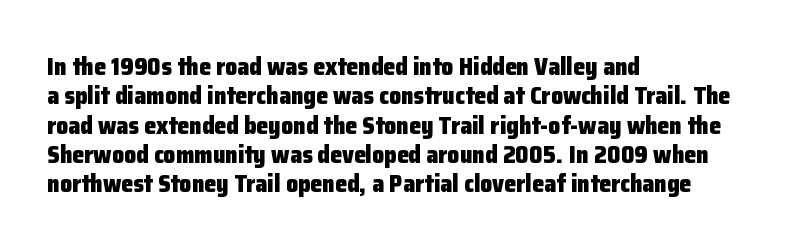
Q: Is the text bold? A: Yes.
Q: Is the text italic (slanted)? A: No, it is upright.
Q: Is the text underlined? A: No.
Q: How is the paragraph aligned? A: Left-aligned.
Q: Is the spacing between letters normal or unusually wide? A: Normal.
